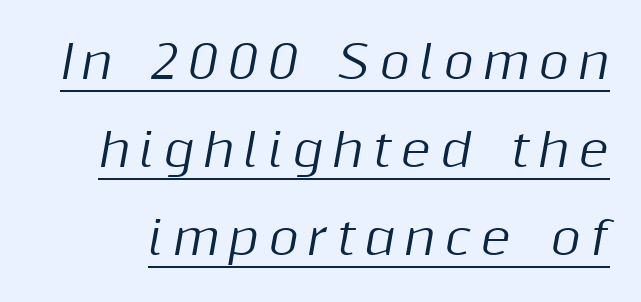
Q: Is the text italic (slanted)? A: Yes, it leans right by about 10 degrees.
Q: Is the text underlined? A: Yes.
Q: Is the spacing between letters normal or unusually wide? A: Unusually wide.
Q: Is the spacing between lines tight, normal or loose? A: Loose.
Q: Width (condensed, normal, or wide)? A: Normal.
Q: Stroke contrast? A: Medium.
Q: x-height? A: Medium.
Q: Monospaced? A: No.
